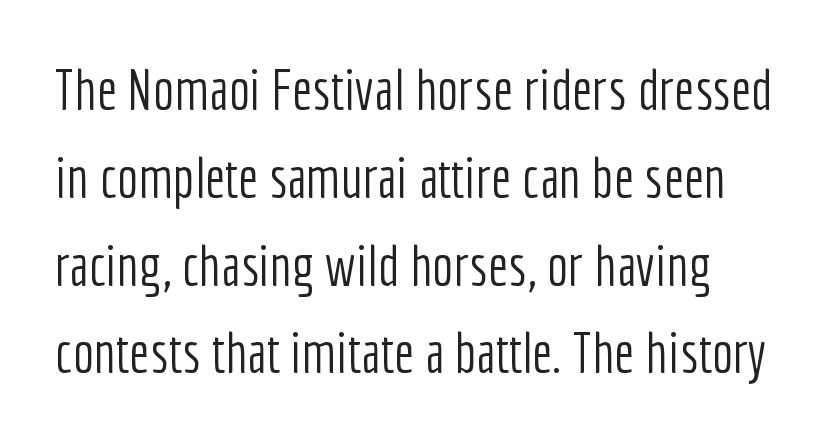
{"serif": "no", "italic": "no", "bold": "no", "weight": "light", "width": "condensed", "stroke_contrast": "low", "x_height": "medium", "monospaced": "no", "underline": "no", "line_spacing": "normal", "line_spacing_ratio": 1.54, "letter_spacing": "normal", "letter_spacing_em": 0.0, "glyph_px": 57}
